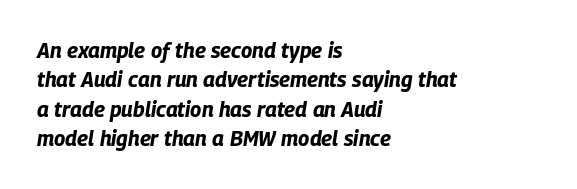
The image shows 21 px bold type, italic (leaning right); set left-aligned, normal line spacing (1.4x), normal letter spacing, not underlined.
